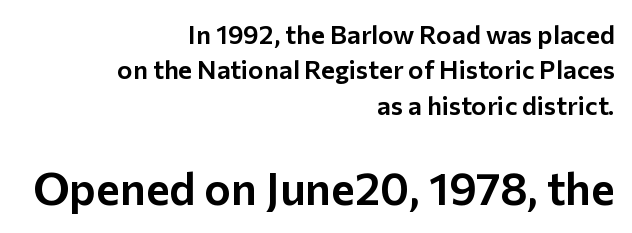
A student would call this right alignment; a typographer would say flush right, rag left. Nothing unusual about the tracking: characters are spaced as the font intends. Words float on clear page, feet unadorned. The following chunk of copy outweighs the initial chunk in type size.
